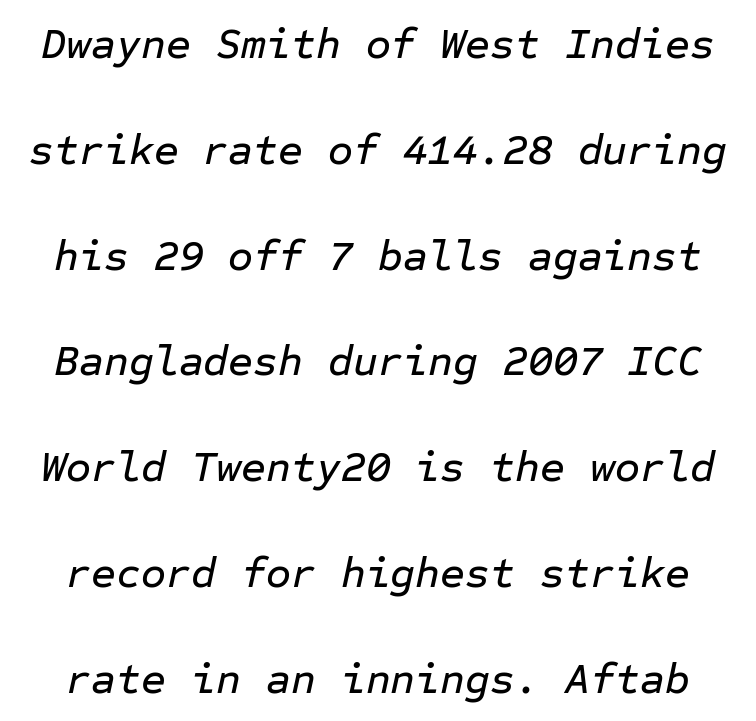
Loosely led — the rows are spread out. The rendering uses typewriter-style spacing with identical character cells. Look at the tracking — it's just the regular setting, nothing added. The space directly below the letters is spotless. This sample uses an oblique cut, with every glyph tilted off the vertical.
